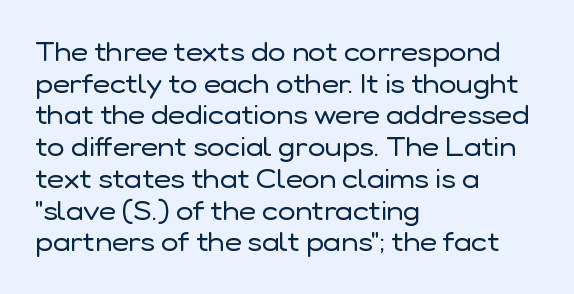
The image shows 26 px text type, upright; set left-aligned, line spacing 1.22x, normal letter spacing, not underlined.
